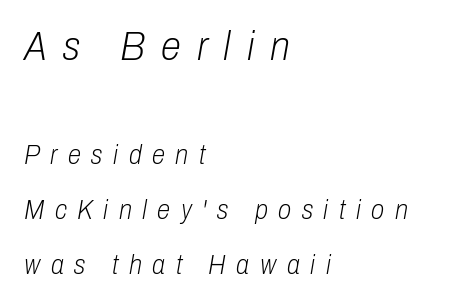
These lines are set flush left with a ragged right edge. Compared with a typical body face, this is equally light or lighter still. Each row of text sits above clean, open space. Tracking value appears strongly positive — letters spread wide.
